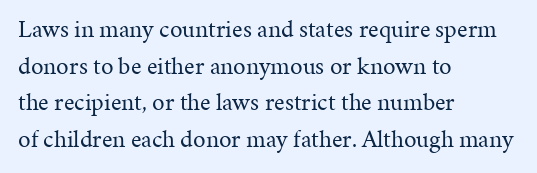
Q: Is the text bold? A: No.
Q: Is the text italic (slanted)? A: No, it is upright.
Q: Is the text underlined? A: No.
Q: How is the paragraph aligned? A: Left-aligned.
Q: Is the spacing between letters normal or unusually wide? A: Normal.
Q: Is the spacing between lines tight, normal or loose? A: Normal.
